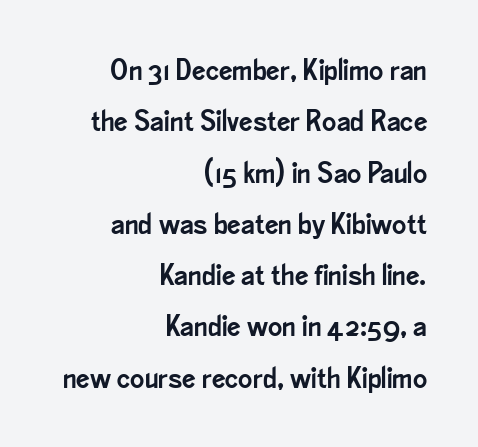
The image shows 30 px condensed sans-serif type, upright; set right-aligned, line spacing 1.71x, normal letter spacing, not underlined; low stroke contrast and a small x-height.
